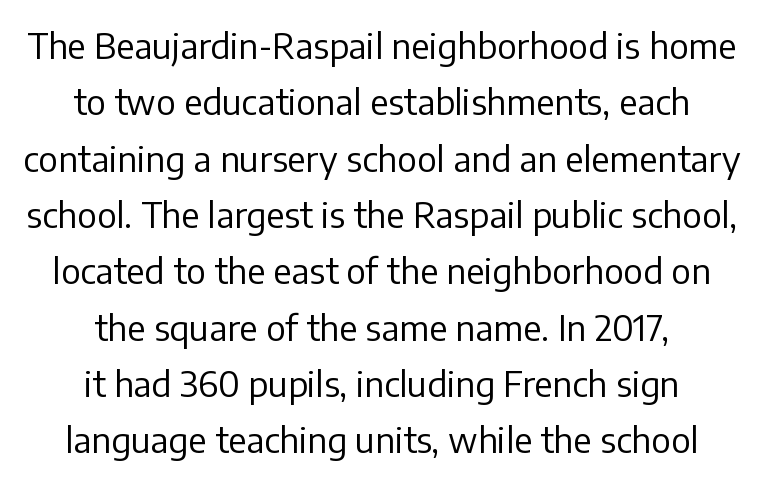
Vertical spacing — default. Words appear dense and cohesive because spacing is normal. Beneath every word, the page is bare. Here the designer chose a conventional face with non-uniform glyph widths.
